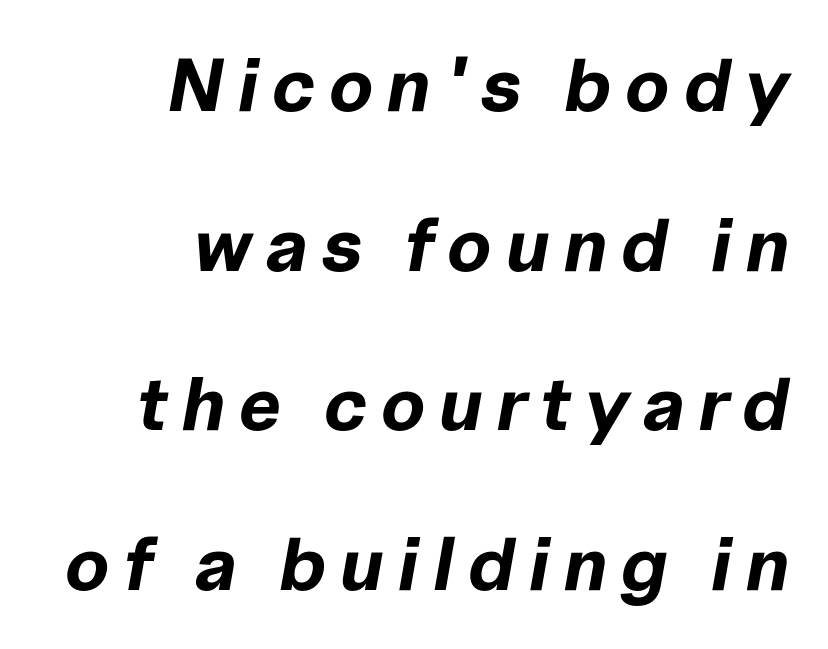
The image shows 75 px bold type, italic (leaning right); set right-aligned, loose line spacing (2.13x), not underlined; low stroke contrast and a medium x-height.
